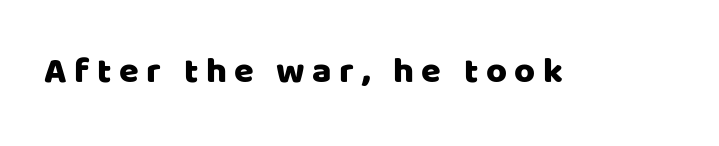
Q: Is the text italic (slanted)? A: No, it is upright.
Q: Is the typeface a serif or a sans-serif typeface? A: Sans-serif.
Q: Is the text underlined? A: No.
Q: Is the spacing between letters normal or unusually wide? A: Unusually wide.
Q: Width (condensed, normal, or wide)? A: Normal.
Q: Stroke contrast? A: Low.
Q: x-height? A: Large.
Q: Monospaced? A: No.
